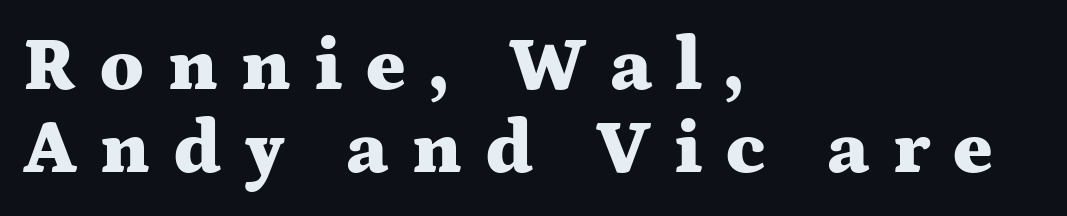
{"serif": "yes", "italic": "no", "bold": "yes", "weight": "heavy", "width": "wide", "stroke_contrast": "medium", "x_height": "medium", "monospaced": "no", "underline": "no", "align": "left", "line_spacing": "tight", "line_spacing_ratio": 1.09, "letter_spacing": "wide", "letter_spacing_em": 0.3, "glyph_px": 76}
